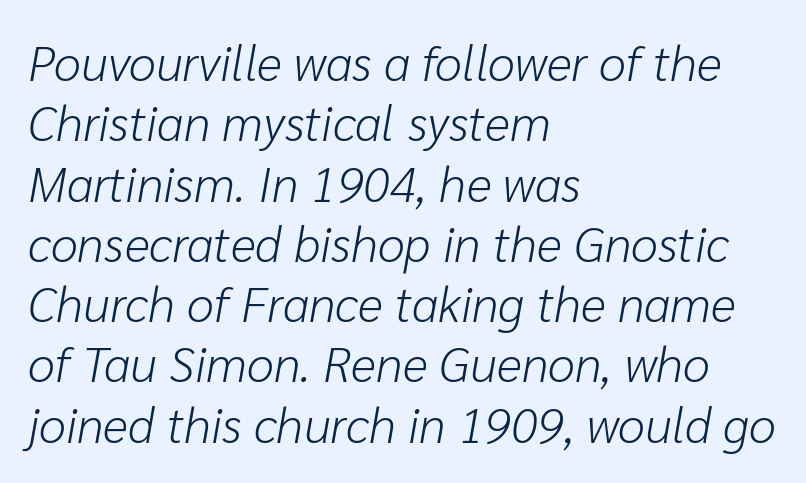
Italic? Definitely — the glyphs are oblique. This rendering features lettering with no underline. Alignment: flush left. In terms of letterspacing, this is plain default setting. This sample has the flowing, uneven cadence of proportional lettering. No heavy texture on the line: the type isn't bold.
